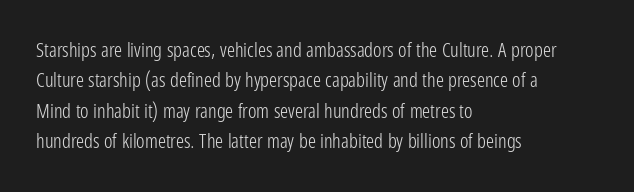
The typesetting does not lean heavy: it is not bold. Words appear dense and cohesive because spacing is normal. Every character sits straight up, as roman type does. What's the leading like? Ordinary, nothing unusual. Glance below the letters and you will spot only blank space.
